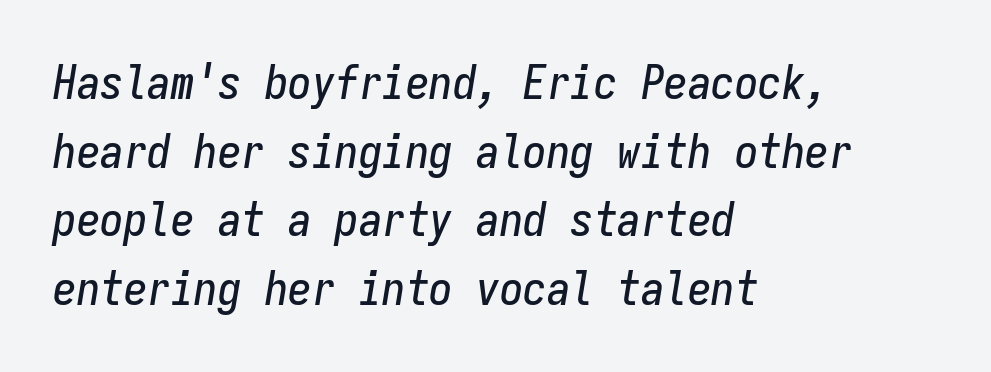
Q: Is the text italic (slanted)? A: Yes, it leans right by about 9 degrees.
Q: Is the text underlined? A: No.
Q: How is the paragraph aligned? A: Left-aligned.
Q: Is the spacing between letters normal or unusually wide? A: Normal.
Q: Is the spacing between lines tight, normal or loose? A: Normal.
Q: Width (condensed, normal, or wide)? A: Condensed.
Q: Stroke contrast? A: Low.
Q: x-height? A: Medium.
Q: Monospaced? A: Yes.
